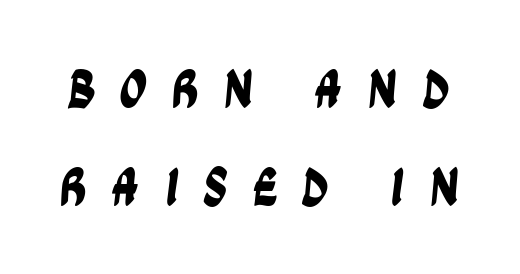
The image shows 55 px condensed sans-serif type; set line spacing 1.79x, unusually wide letter spacing (+0.44 em), not underlined; low stroke contrast and a large x-height.
